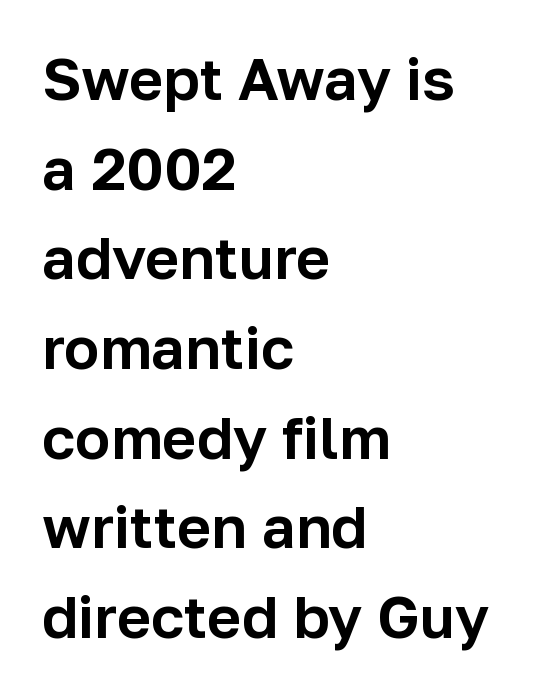
The image shows 59 px sans-serif type, upright; set left-aligned, normal line spacing (1.52x), normal letter spacing, not underlined; low stroke contrast and a medium x-height.
